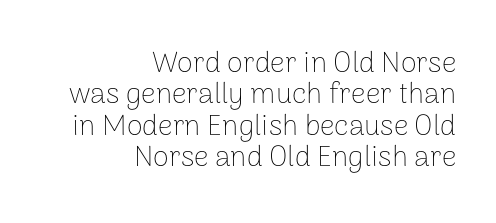
{"serif": "no", "italic": "no", "bold": "no", "weight": "thin", "width": "normal", "stroke_contrast": "low", "x_height": "medium", "monospaced": "no", "underline": "no", "align": "right", "line_spacing": "tight", "line_spacing_ratio": 1.08, "letter_spacing": "normal", "letter_spacing_em": 0.0, "glyph_px": 29}
